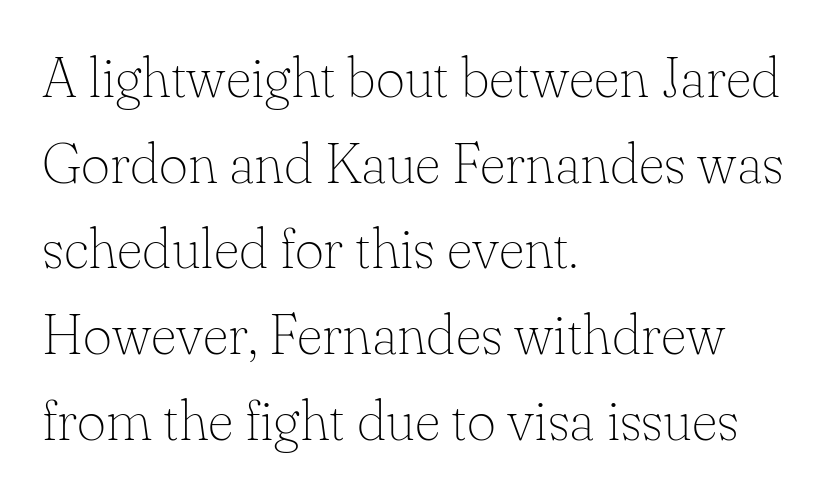
Words appear dense and cohesive because spacing is normal. The passage shown is typed in a proportional face where columns would drift. Are there feet on the stems? There are — it's a serif. The foot of each line stays bare and open.
